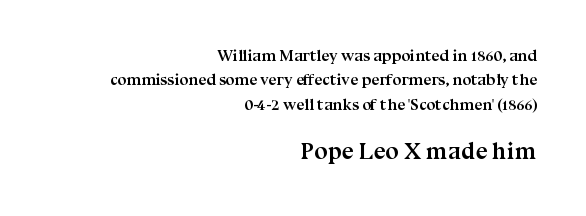
{"italic": "no", "bold": "yes", "underline": "no", "align": "right", "line_spacing": "normal", "line_spacing_ratio": 1.52, "letter_spacing": "normal", "letter_spacing_em": 0.0, "larger_block": "second", "size_ratio": 1.5, "glyph_px": 24}
